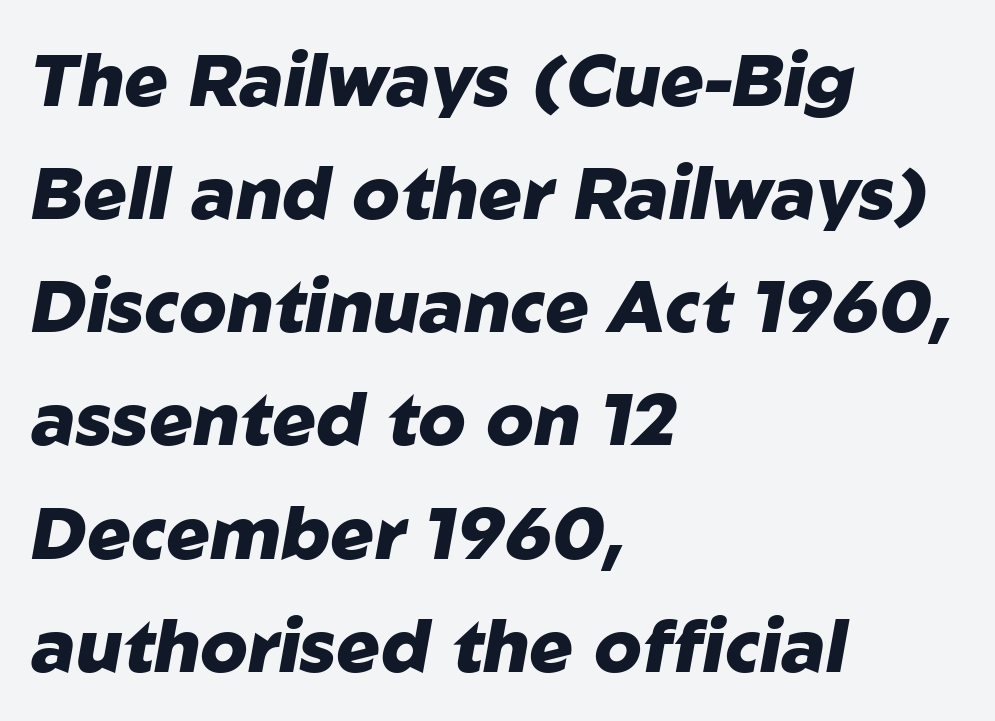
{"italic": "yes", "lean": "right", "slant_degrees": 10, "bold": "yes", "weight": "heavy", "width": "normal", "stroke_contrast": "low", "x_height": "medium", "monospaced": "no", "underline": "no", "align": "left", "line_spacing": "normal", "line_spacing_ratio": 1.55, "letter_spacing": "normal", "letter_spacing_em": 0.0, "glyph_px": 73}
